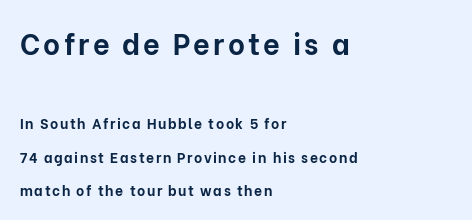
Q: Is the text bold? A: Yes.
Q: Is the text italic (slanted)? A: No, it is upright.
Q: Is the typeface a serif or a sans-serif typeface? A: Sans-serif.
Q: Is the text underlined? A: No.
Q: How is the paragraph aligned? A: Left-aligned.
Q: Is the spacing between lines tight, normal or loose? A: Loose.
Q: Which block of text is set in a larger size, the first (top) or the second (bottom)? A: The first (top) one.
Q: Width (condensed, normal, or wide)? A: Normal.
Q: Stroke contrast? A: Low.
Q: x-height? A: Medium.
Q: Monospaced? A: No.
